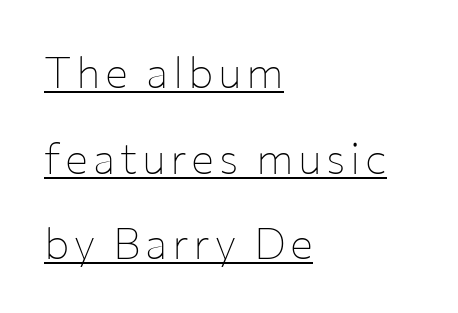
The image shows 43 px thin sans-serif type, upright; set left-aligned, loose line spacing (1.99x), underlined; low stroke contrast and a medium x-height.
